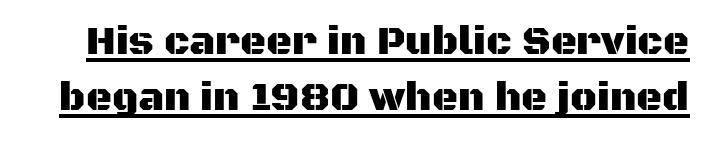
{"serif": "no", "italic": "no", "width": "normal", "stroke_contrast": "medium", "x_height": "large", "monospaced": "no", "underline": "yes", "line_spacing": "normal", "line_spacing_ratio": 1.4, "letter_spacing": "normal", "letter_spacing_em": 0.0, "glyph_px": 40}
